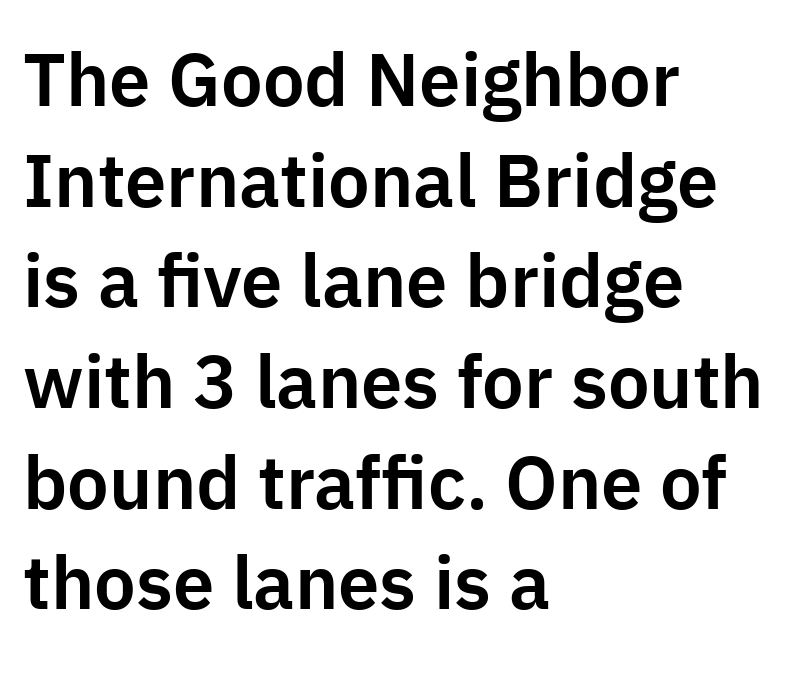
The designer left line spacing at the default. Each line starts at the same left margin while the right side varies. Nothing unusual about the tracking: characters are spaced as the font intends. These lines are composed in type without serifs. Words float on clear page, feet unadorned.
